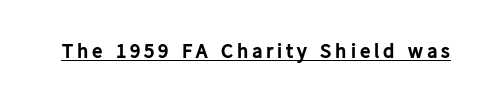
Q: Is the text bold? A: Yes.
Q: Is the text italic (slanted)? A: No, it is upright.
Q: Is the text underlined? A: Yes.
